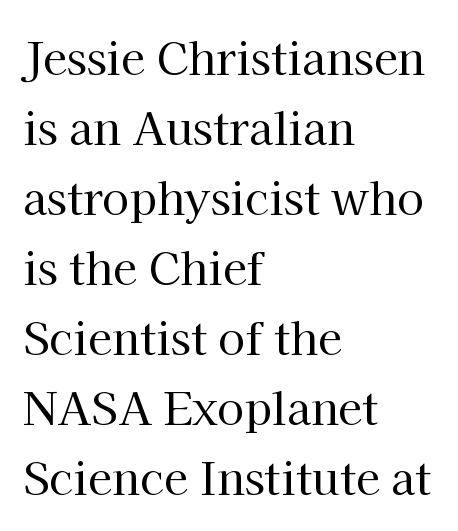
Weight: in the light-to-regular range. The passage shown stacks its lines at a standard gap. Designer's note — italics off, roman on. Character widths vary here, with narrow letters taking less room than wide ones. A bare baseline throughout the passage. This rendering employs a face with finishing strokes, i.e., a serif.
